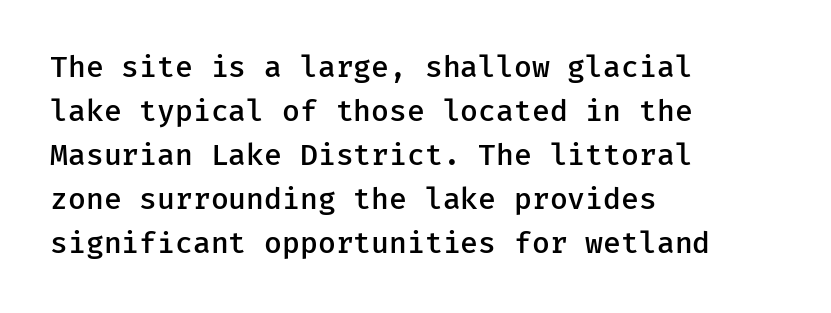
The image shows 29 px semibold sans-serif type, upright; set left-aligned, normal line spacing (1.52x), normal letter spacing, not underlined; low stroke contrast and a medium x-height.
